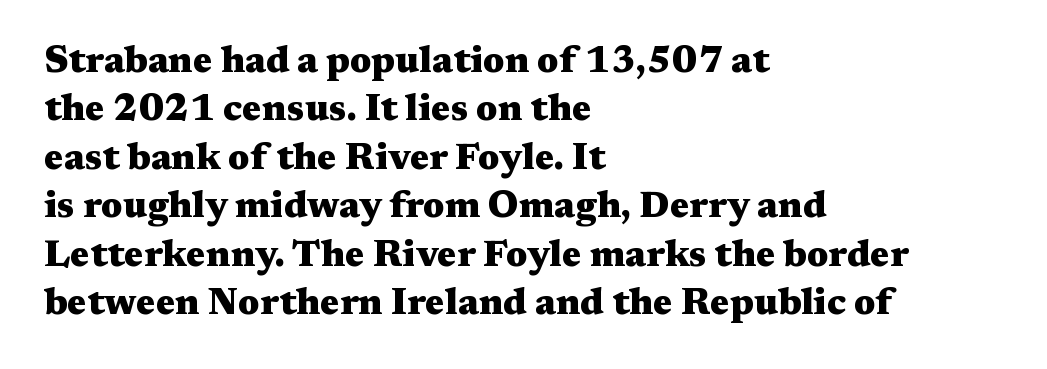
Q: Is the text bold? A: Yes.
Q: Is the text italic (slanted)? A: No, it is upright.
Q: Is the typeface a serif or a sans-serif typeface? A: Serif.
Q: Is the text underlined? A: No.
Q: How is the paragraph aligned? A: Left-aligned.
Q: Is the spacing between letters normal or unusually wide? A: Normal.
Q: Is the spacing between lines tight, normal or loose? A: Normal.
Q: Width (condensed, normal, or wide)? A: Wide.
Q: Stroke contrast? A: Medium.
Q: x-height? A: Medium.
Q: Monospaced? A: No.
